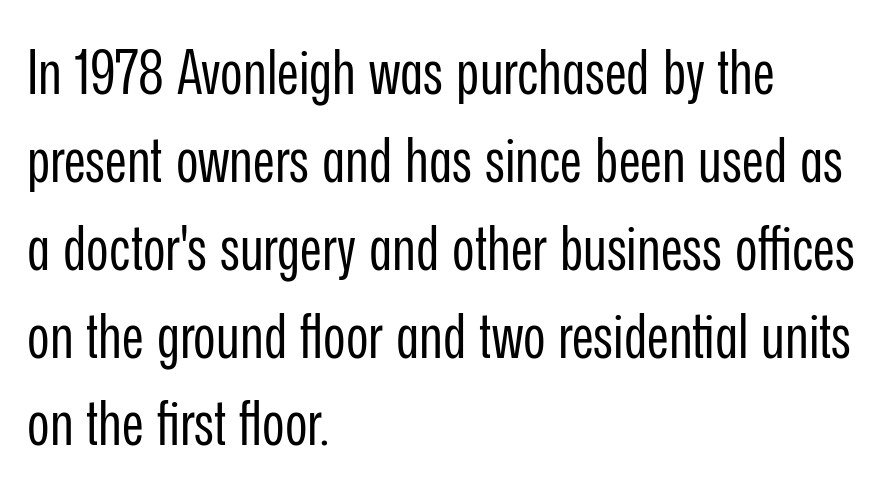
The image shows 61 px regular-weight, condensed sans-serif type, upright; set left-aligned, normal line spacing (1.44x), normal letter spacing, not underlined; low stroke contrast and a medium x-height.
